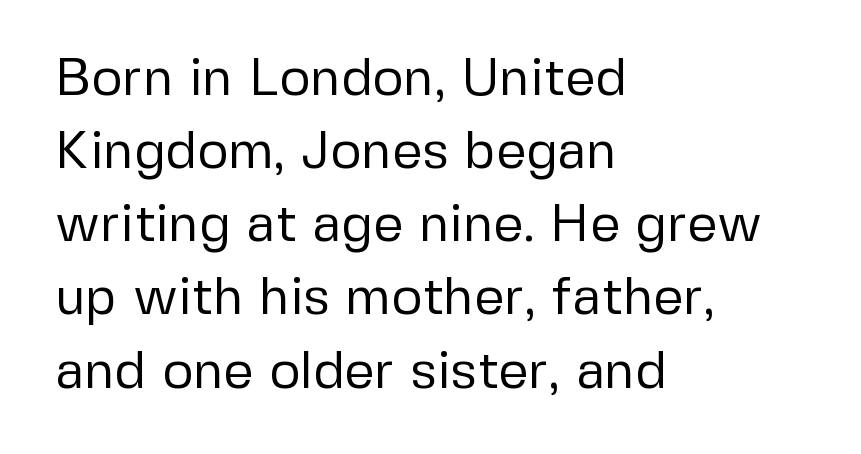
Nothing sits at the stroke ends, so this counts as sans-serif. This is the regular roman posture of the typeface. The horizontal fit of the characters is conventional and even. Weight: not bold — regular or lighter. Varying glyph widths throughout — classic text-font behaviour.
